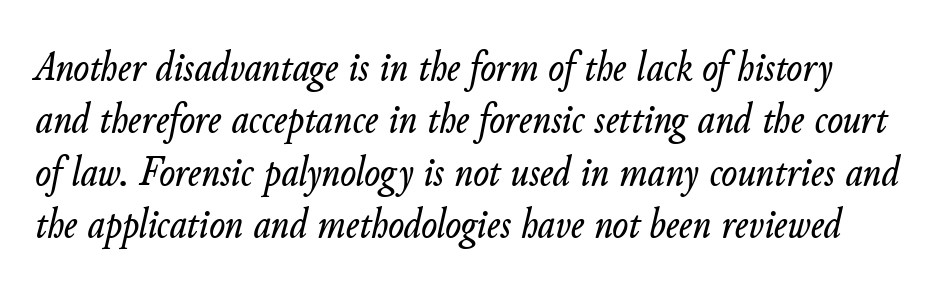
You could call the tracking neutral — neither tight nor loose. Vertically, the passage feels balanced, rows spaced as you'd expect. The words here are not underlined. The axis of the letterforms is tilted away from vertical. This sample has the flowing, uneven cadence of proportional lettering.
